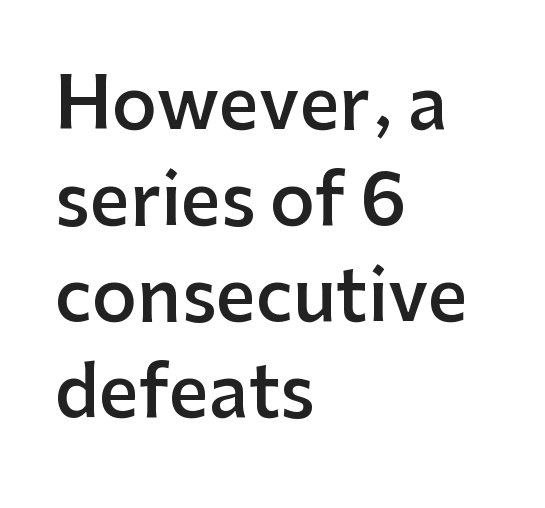
These lines sit exactly where default settings would place them. Do the characters align in a grid? No, the font is proportional. Clear beneath every line of the passage. Weight check: semibold — heavier than regular, not quite bold. Honestly, the letter spacing is just normal — you wouldn't notice it. The passage is arranged the way most books set body copy — flush left.
